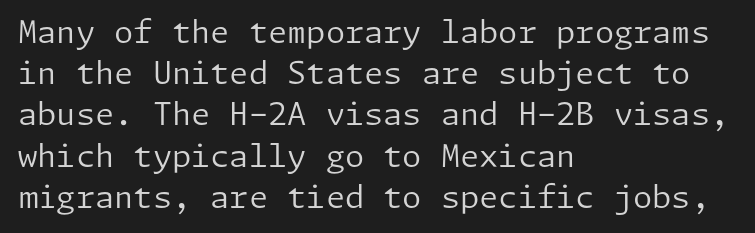
Honestly, the letter spacing is just normal — you wouldn't notice it. Horizontal bands of white between lines are of average thickness. This rendering uses left alignment, leaving the right contour irregular. On a weight scale, this lands at 450 or below.
